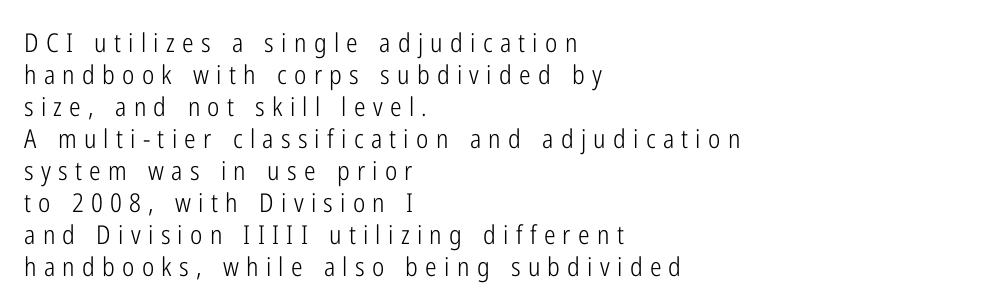
The image shows 26 px text type, upright; set left-aligned, line spacing 1.23x, unusually wide letter spacing (+0.28 em), not underlined.
